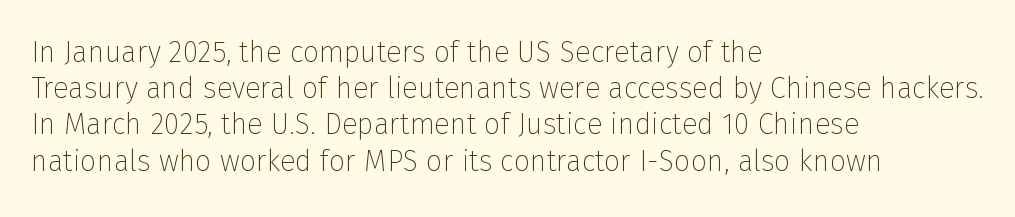
Does the type have serifs? No, each stem ends abruptly. Does the lettering tilt? It doesn't — this is upright. Is there much room between lines? A standard amount, neither cramped nor airy. The font is comparable to plain body text, perhaps lighter.
